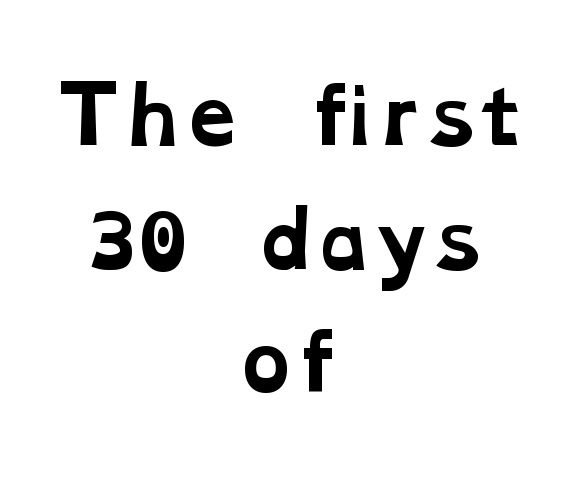
Layout note: lines centered. The rendering uses natural spacing where letterforms have individual widths. Horizontal bands of white between lines are of average thickness. Old-style or modern, the face here clearly has serifs. Every letter is thick-stroked: bold, no question.
